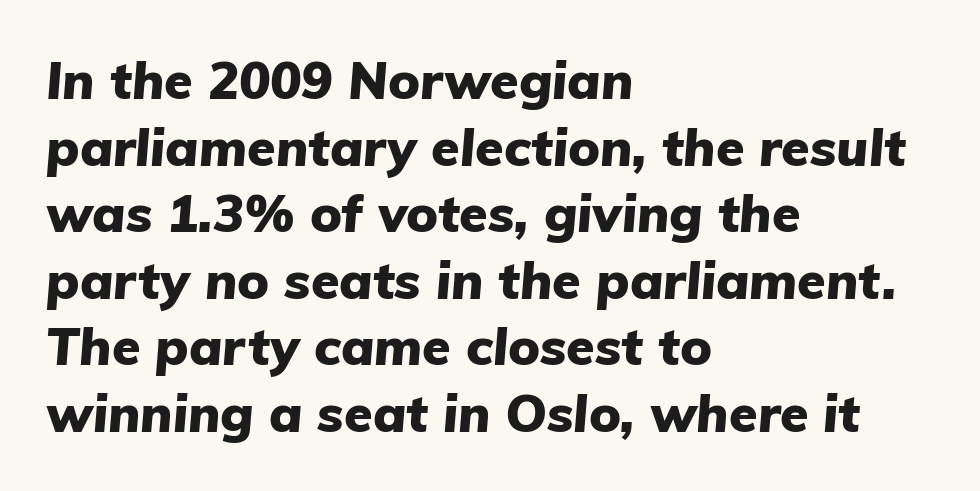
The sample has been set heavy, in full bold. Bare-footed words on every line. In terms of leading, this rendering sits right in the middle. The passage shown has conventional tracking throughout. Here the designer chose a conventional face with non-uniform glyph widths.
